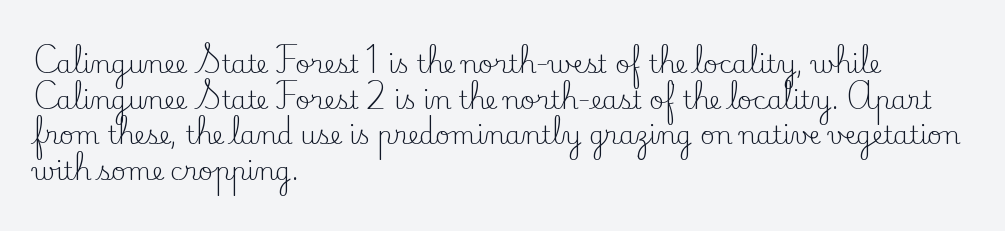
No word sits above an underline. These lines stack with their left ends in a neat column. The line-height multiplier appears to be the usual default. Ordinary non-slanted type is in use. Students, note that the glyphs here touch the page at normal intervals.
